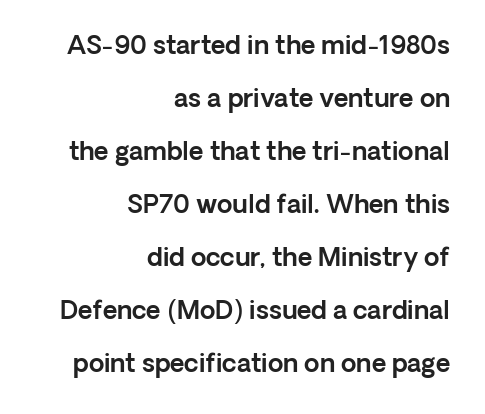
Q: Is the text italic (slanted)? A: No, it is upright.
Q: Is the text underlined? A: No.
Q: How is the paragraph aligned? A: Right-aligned.
Q: Is the spacing between letters normal or unusually wide? A: Normal.
Q: Is the spacing between lines tight, normal or loose? A: Loose.
